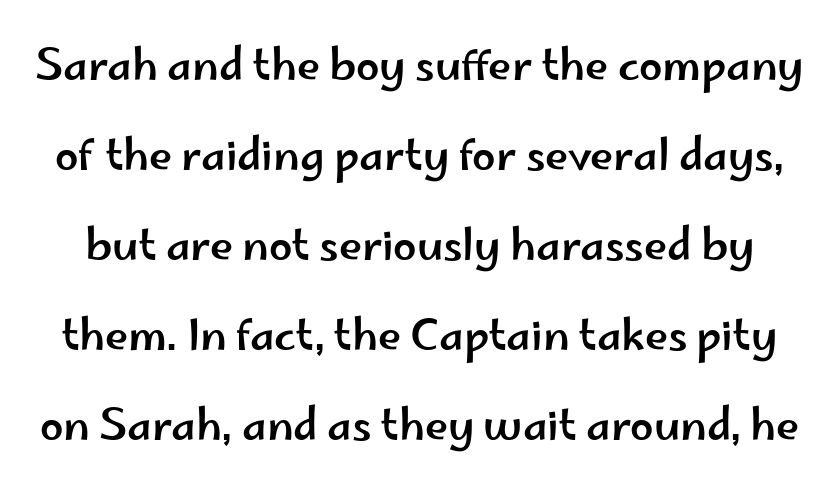
{"serif": "no", "italic": "no", "width": "wide", "stroke_contrast": "low", "x_height": "small", "monospaced": "no", "underline": "no", "line_spacing": "loose", "line_spacing_ratio": 2.14, "letter_spacing": "normal", "letter_spacing_em": 0.0, "glyph_px": 42}
